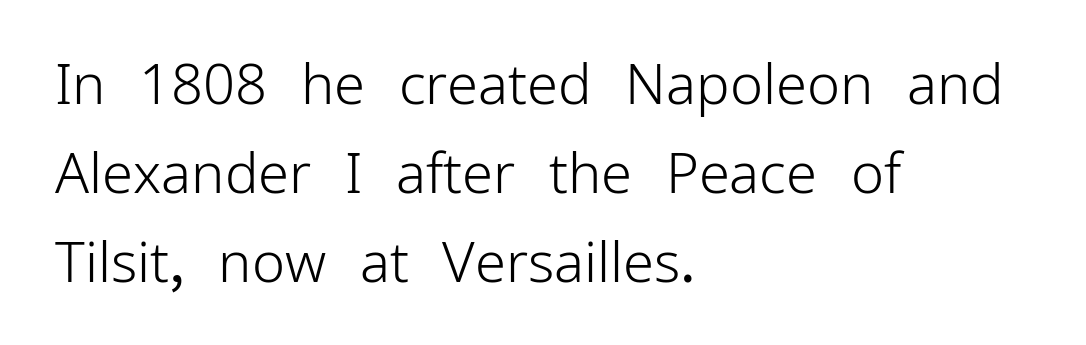
The image shows 56 px light sans-serif type, upright; set left-aligned, normal line spacing (1.59x), normal letter spacing, not underlined; low stroke contrast and a medium x-height.
